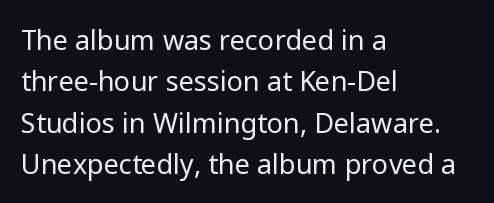
{"italic": "no", "bold": "no", "underline": "no", "align": "left", "line_spacing": "normal", "line_spacing_ratio": 1.53, "letter_spacing": "normal", "letter_spacing_em": 0.0, "glyph_px": 27}
